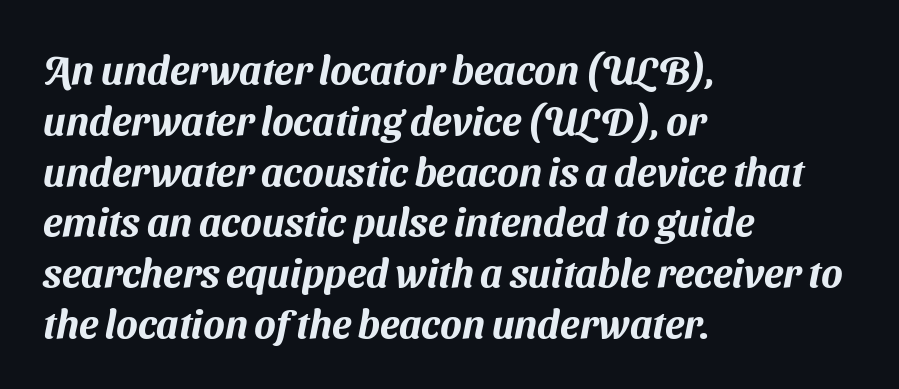
Q: Is the typeface a serif or a sans-serif typeface? A: Sans-serif.
Q: Is the text underlined? A: No.
Q: How is the paragraph aligned? A: Left-aligned.
Q: Is the spacing between letters normal or unusually wide? A: Normal.
Q: Is the spacing between lines tight, normal or loose? A: Normal.
Q: Width (condensed, normal, or wide)? A: Normal.
Q: Stroke contrast? A: Medium.
Q: x-height? A: Medium.
Q: Monospaced? A: No.
